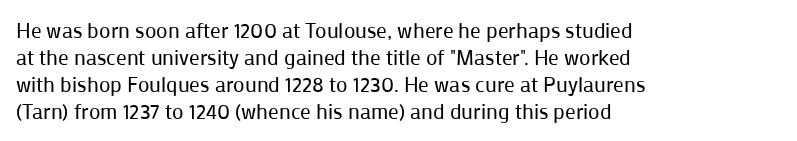
{"italic": "no", "bold": "no", "underline": "no", "align": "left", "line_spacing": "normal", "line_spacing_ratio": 1.28, "letter_spacing": "normal", "letter_spacing_em": 0.0, "glyph_px": 21}
